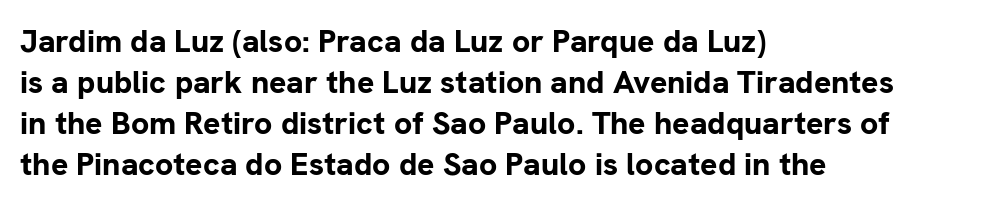
Baseline-to-baseline distance is the conventional proportion of letter height. Looks like regular typesetting: each glyph gets only the width it needs. Horizontal alignment here is leftward, the default for most running prose. Caption: bold face, heavy strokes. Short note: letters normally spaced.
